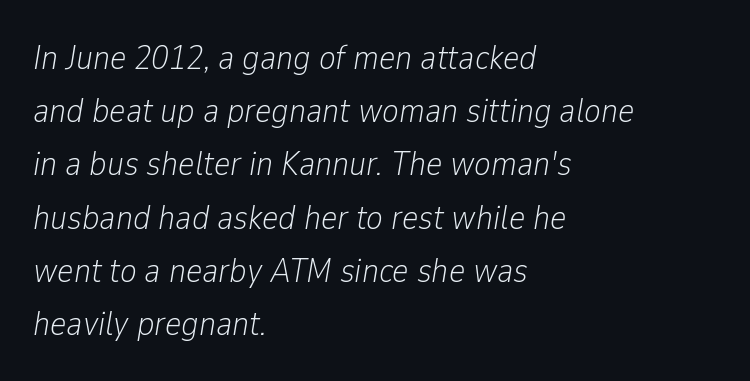
Q: Is the text bold? A: No.
Q: Is the text italic (slanted)? A: Yes, it leans right by about 9 degrees.
Q: Is the text underlined? A: No.
Q: How is the paragraph aligned? A: Left-aligned.
Q: Is the spacing between letters normal or unusually wide? A: Normal.
Q: Is the spacing between lines tight, normal or loose? A: Normal.
Q: Width (condensed, normal, or wide)? A: Condensed.
Q: Stroke contrast? A: Low.
Q: x-height? A: Medium.
Q: Monospaced? A: No.
